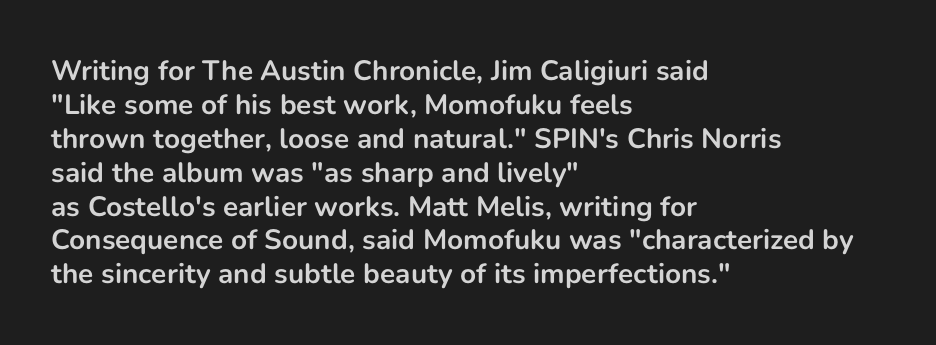
Q: Is the text bold? A: Yes.
Q: Is the text italic (slanted)? A: No, it is upright.
Q: Is the typeface a serif or a sans-serif typeface? A: Sans-serif.
Q: Is the text underlined? A: No.
Q: How is the paragraph aligned? A: Left-aligned.
Q: Is the spacing between letters normal or unusually wide? A: Normal.
Q: Width (condensed, normal, or wide)? A: Normal.
Q: Stroke contrast? A: Low.
Q: x-height? A: Medium.
Q: Monospaced? A: No.
